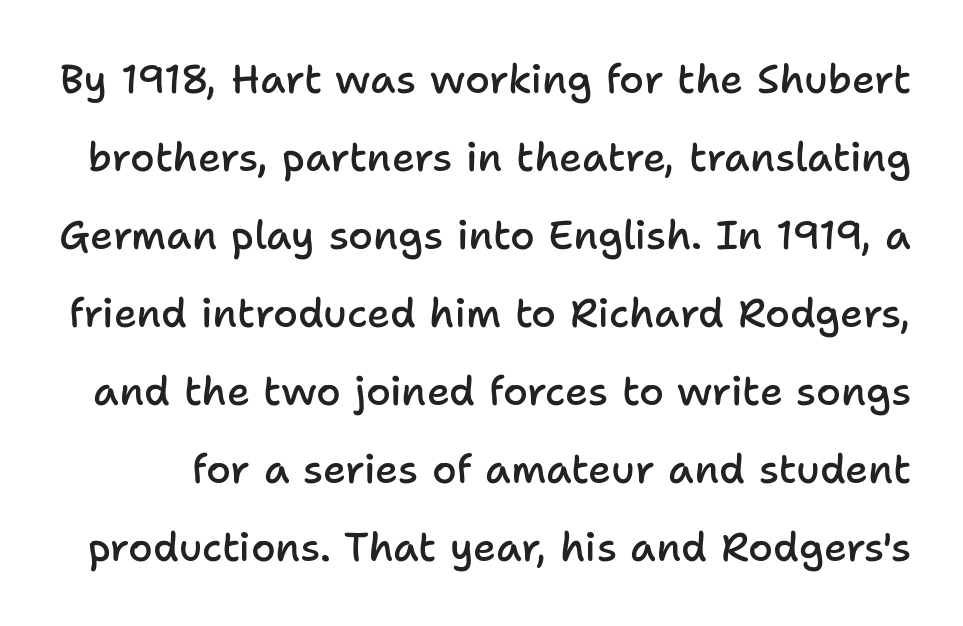
I'd call this a sans setting — the letters go barefoot. These lines were composed using upright roman letters. In terms of leading, this rendering errs on the spacious side. The letters sit at their default tracking, neither squeezed nor spread. Underline: absent. Do the characters align in a grid? No, the font is proportional.
